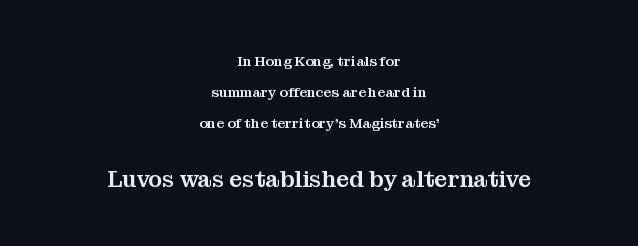
The image shows 23 px text type, upright; set centered, loose line spacing (2.22x), normal letter spacing, not underlined; the second (bottom) block is 1.64x larger.
